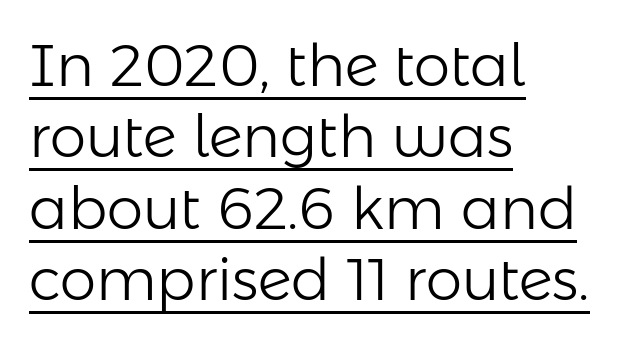
Q: Is the text bold? A: No.
Q: Is the text italic (slanted)? A: No, it is upright.
Q: Is the typeface a serif or a sans-serif typeface? A: Sans-serif.
Q: Is the text underlined? A: Yes.
Q: How is the paragraph aligned? A: Left-aligned.
Q: Is the spacing between letters normal or unusually wide? A: Normal.
Q: Width (condensed, normal, or wide)? A: Normal.
Q: Stroke contrast? A: Low.
Q: x-height? A: Medium.
Q: Monospaced? A: No.
